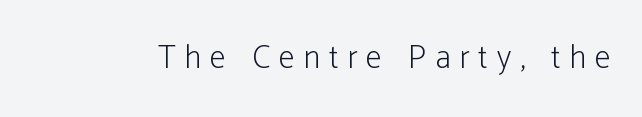
Q: Is the text bold? A: No.
Q: Is the text italic (slanted)? A: No, it is upright.
Q: Is the typeface a serif or a sans-serif typeface? A: Sans-serif.
Q: Is the text underlined? A: No.
Q: Is the spacing between letters normal or unusually wide? A: Unusually wide.
Q: Width (condensed, normal, or wide)? A: Condensed.
Q: Stroke contrast? A: Low.
Q: x-height? A: Medium.
Q: Monospaced? A: No.
